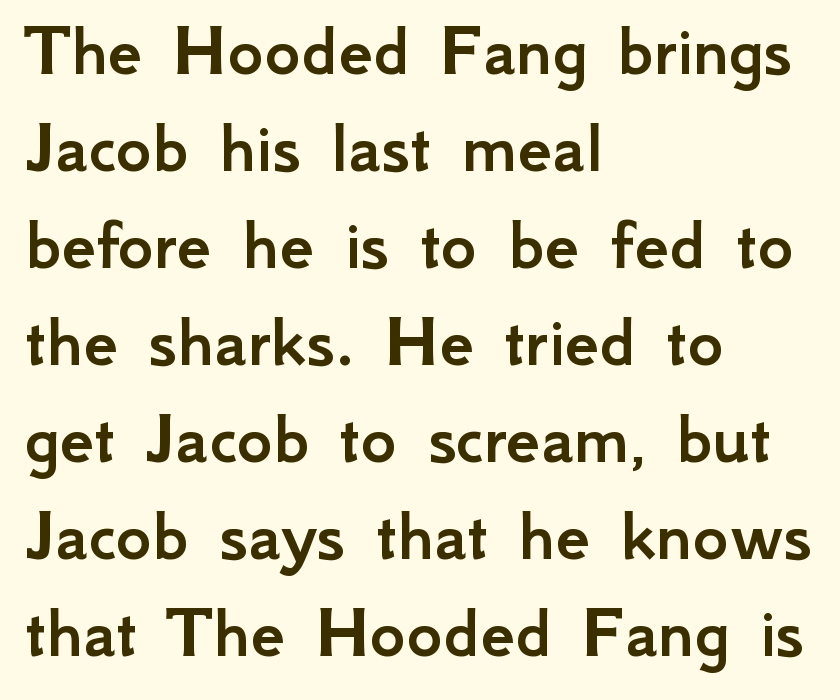
The image shows 77 px sans-serif type, upright; set left-aligned, normal line spacing (1.26x), normal letter spacing, not underlined; low stroke contrast and a small x-height.
